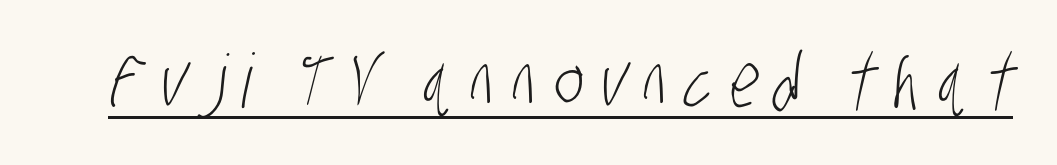
{"serif": "no", "bold": "no", "weight": "light", "width": "condensed", "stroke_contrast": "low", "x_height": "large", "monospaced": "no", "underline": "yes", "letter_spacing": "wide", "letter_spacing_em": 0.22, "glyph_px": 75}
